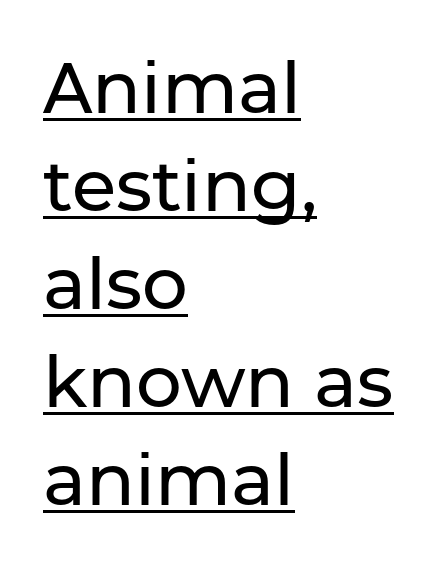
Every word sits above its own underline. The font's upright variant was chosen for this text. Students, note that the glyphs here touch the page at normal intervals. The rows are spaced the way most documents space them. What kind of face is this? One without serifs — a sans.
